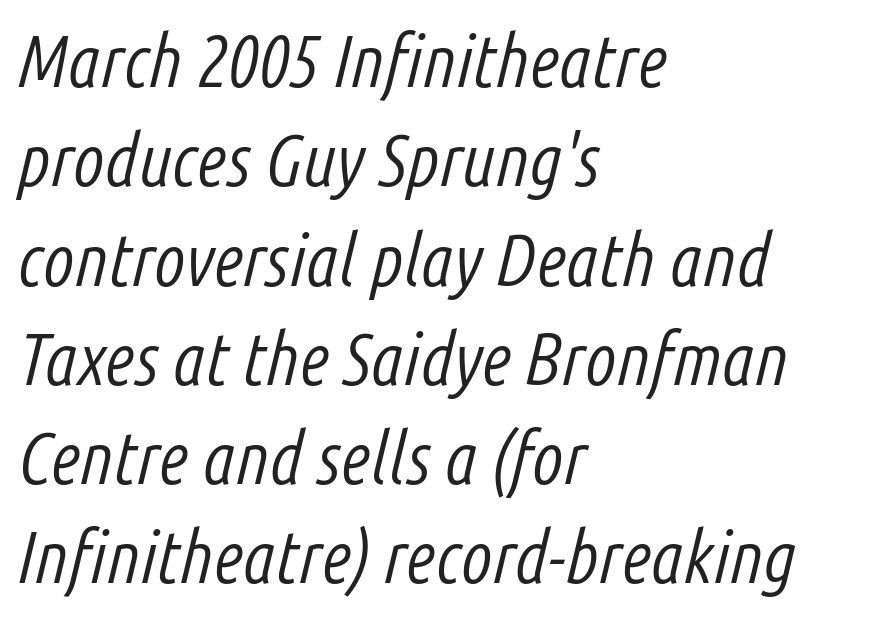
{"italic": "yes", "lean": "right", "slant_degrees": 14, "bold": "no", "weight": "light", "width": "condensed", "stroke_contrast": "low", "x_height": "medium", "monospaced": "no", "underline": "no", "align": "left", "line_spacing": "normal", "line_spacing_ratio": 1.36, "letter_spacing": "normal", "letter_spacing_em": 0.0, "glyph_px": 73}
